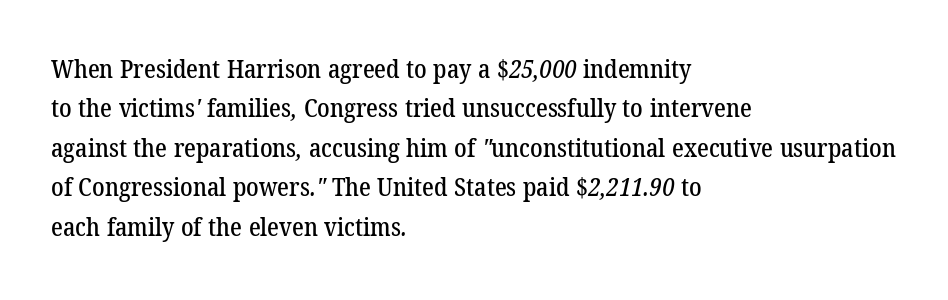
The image shows 25 px text type; set left-aligned, normal line spacing (1.58x), normal letter spacing, not underlined.
